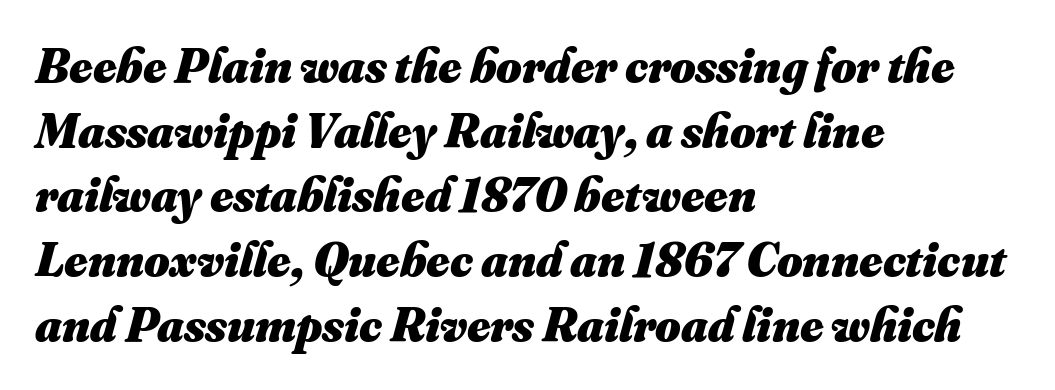
Q: Is the text bold? A: Yes.
Q: Is the text underlined? A: No.
Q: How is the paragraph aligned? A: Left-aligned.
Q: Is the spacing between letters normal or unusually wide? A: Normal.
Q: Is the spacing between lines tight, normal or loose? A: Normal.
Q: Width (condensed, normal, or wide)? A: Normal.
Q: Stroke contrast? A: Medium.
Q: x-height? A: Small.
Q: Monospaced? A: No.
